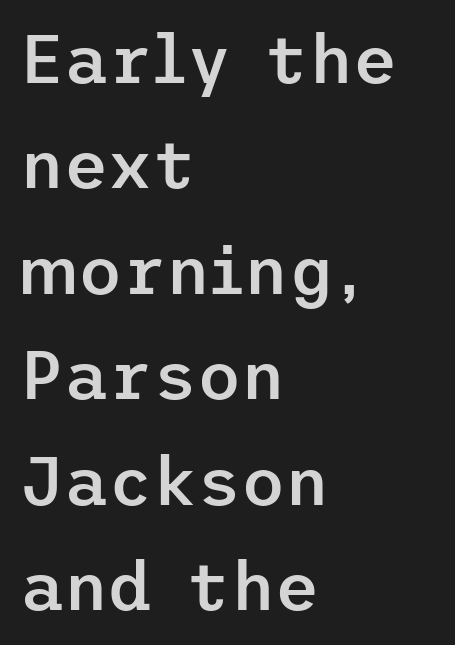
Q: Is the text bold? A: Semi-bold.
Q: Is the text italic (slanted)? A: No, it is upright.
Q: Is the typeface a serif or a sans-serif typeface? A: Sans-serif.
Q: Is the text underlined? A: No.
Q: How is the paragraph aligned? A: Left-aligned.
Q: Is the spacing between letters normal or unusually wide? A: Normal.
Q: Is the spacing between lines tight, normal or loose? A: Normal.
Q: Width (condensed, normal, or wide)? A: Normal.
Q: Stroke contrast? A: Low.
Q: x-height? A: Medium.
